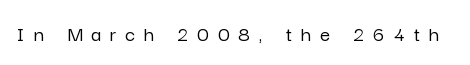
The image shows 22 px text type, upright; set unusually wide letter spacing (+0.41 em), not underlined.
